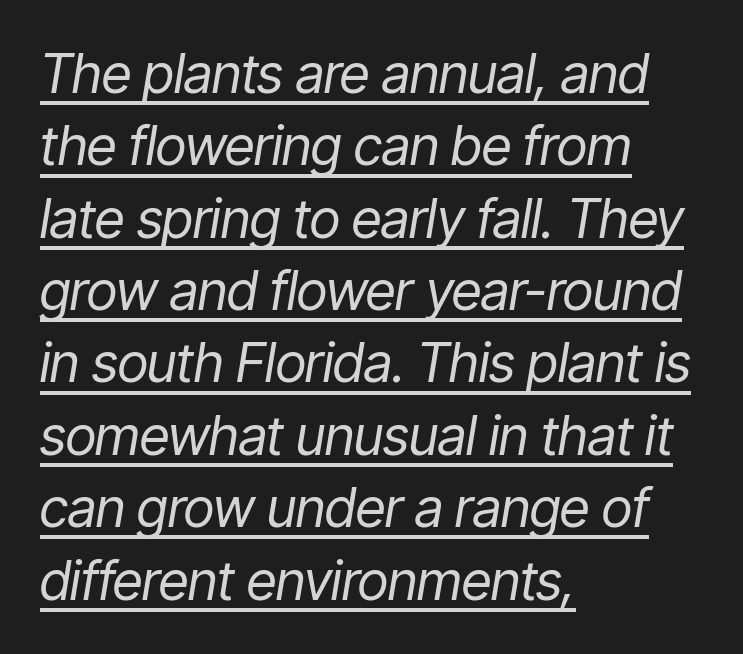
The image shows 54 px regular-weight, condensed type, italic (leaning right); set left-aligned, normal line spacing (1.34x), normal letter spacing, underlined; low stroke contrast and a medium x-height.
